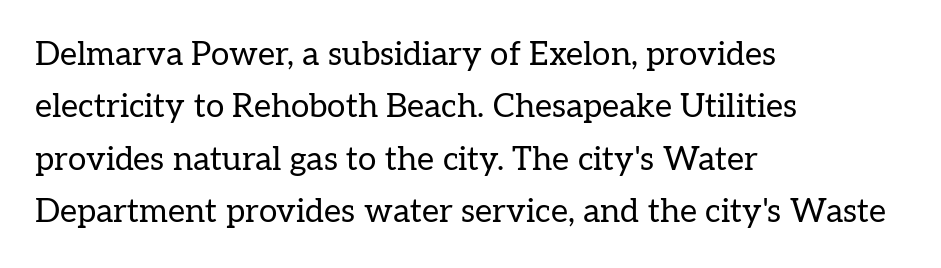
{"serif": "yes", "italic": "no", "bold": "no", "weight": "regular", "width": "normal", "stroke_contrast": "low", "x_height": "medium", "monospaced": "no", "underline": "no", "align": "left", "line_spacing": "normal", "line_spacing_ratio": 1.59, "letter_spacing": "normal", "letter_spacing_em": 0.0, "glyph_px": 33}
